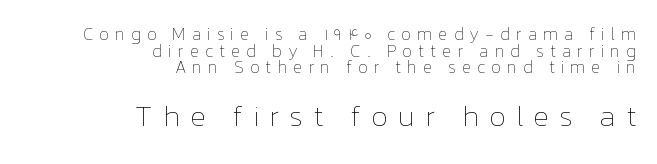
Q: Is the text bold? A: No.
Q: Is the text italic (slanted)? A: No, it is upright.
Q: Is the text underlined? A: No.
Q: How is the paragraph aligned? A: Right-aligned.
Q: Is the spacing between letters normal or unusually wide? A: Unusually wide.
Q: Is the spacing between lines tight, normal or loose? A: Tight.
Q: Which block of text is set in a larger size, the first (top) or the second (bottom)? A: The second (bottom) one.
Q: Width (condensed, normal, or wide)? A: Normal.
Q: Stroke contrast? A: Low.
Q: x-height? A: Medium.
Q: Monospaced? A: No.
